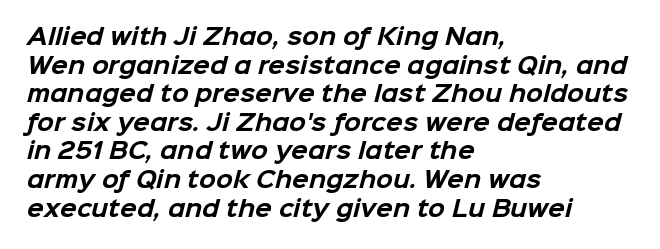
The image shows 22 px bold type; set left-aligned, normal line spacing (1.3x), normal letter spacing, not underlined.
